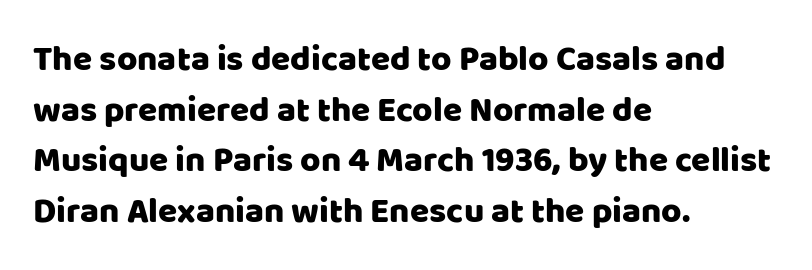
{"serif": "no", "italic": "no", "width": "normal", "stroke_contrast": "low", "x_height": "large", "monospaced": "no", "underline": "no", "align": "left", "line_spacing": "normal", "line_spacing_ratio": 1.45, "letter_spacing": "normal", "letter_spacing_em": 0.0, "glyph_px": 35}
